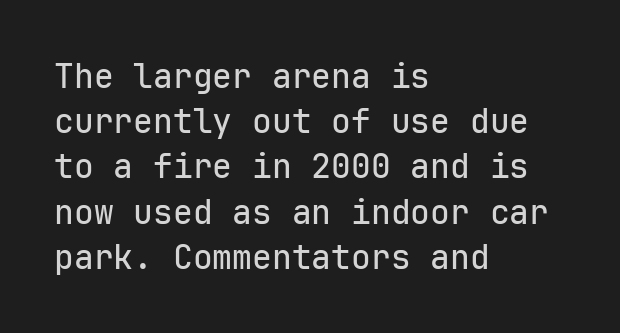
Q: Is the text italic (slanted)? A: No, it is upright.
Q: Is the typeface a serif or a sans-serif typeface? A: Sans-serif.
Q: Is the text underlined? A: No.
Q: How is the paragraph aligned? A: Left-aligned.
Q: Is the spacing between letters normal or unusually wide? A: Normal.
Q: Is the spacing between lines tight, normal or loose? A: Normal.
Q: Width (condensed, normal, or wide)? A: Normal.
Q: Stroke contrast? A: Low.
Q: x-height? A: Medium.
Q: Monospaced? A: Yes.
